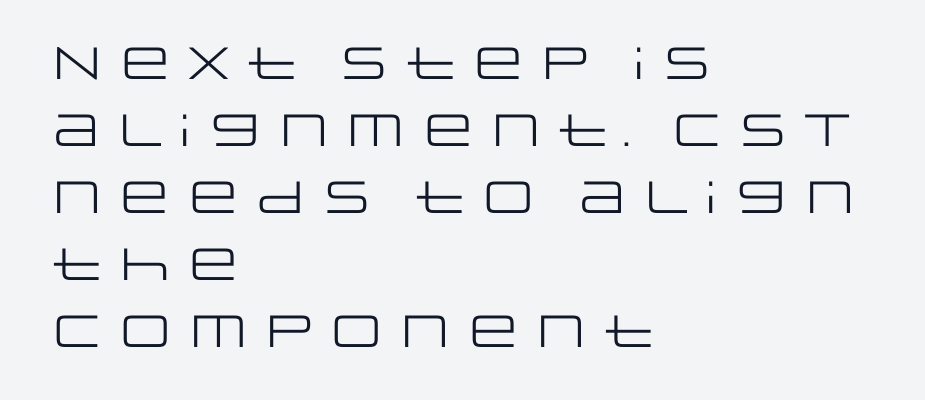
The passage shown is not bold in any degree. Quick note: not italic, upright. The foot of each line stays bare and open. Caption: standard tracking, unaltered. Nope, no serifs anywhere on these letters.
